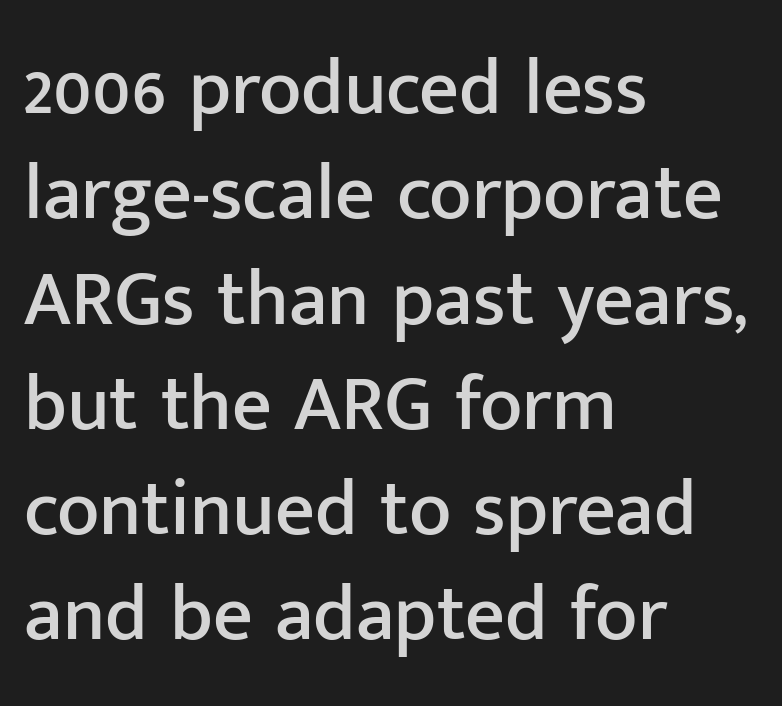
You could not count columns in this text — the font is proportionally spaced. The string is rendered with underlining switched off. Tracking value appears to be zero — textbook default spacing. You can tell it's not italic because the verticals are truly vertical. Notice how the passage keeps a crisp vertical edge on the left only.
